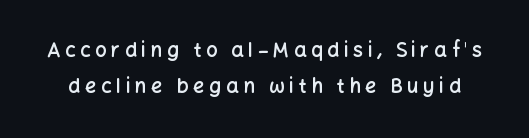
Q: Is the text bold? A: Semi-bold.
Q: Is the text italic (slanted)? A: No, it is upright.
Q: Is the text underlined? A: No.
Q: Is the spacing between letters normal or unusually wide? A: Unusually wide.
